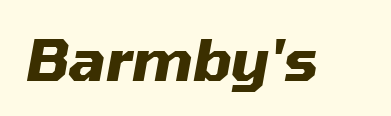
Q: Is the text bold? A: Yes.
Q: Is the text italic (slanted)? A: Yes, it leans right by about 10 degrees.
Q: Is the text underlined? A: No.
Q: Is the spacing between letters normal or unusually wide? A: Normal.
Q: Width (condensed, normal, or wide)? A: Normal.
Q: Stroke contrast? A: Medium.
Q: x-height? A: Medium.
Q: Monospaced? A: No.
